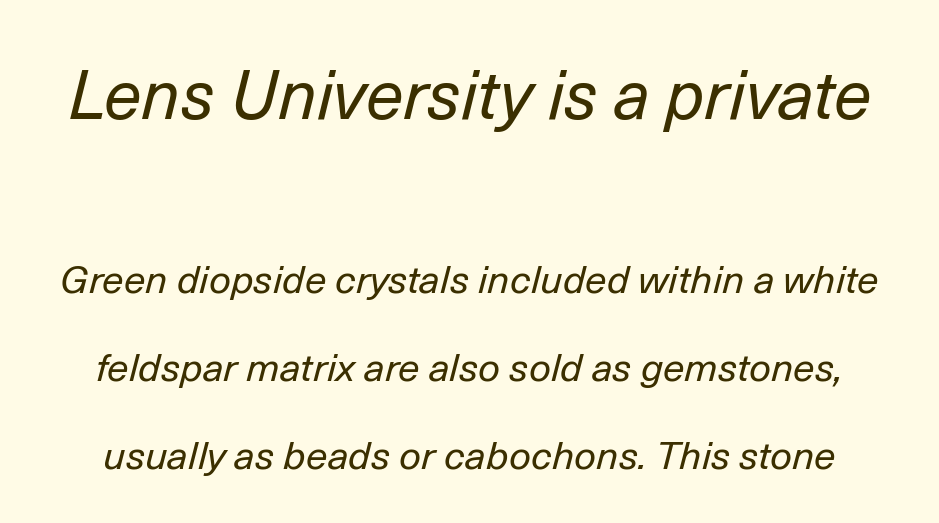
Large over small — that's the arrangement of the two blocks here. When letters slant like this, we call the style italic. Character widths vary here, with narrow letters taking less room than wide ones. Nobody drew a line under any word here. Leading is clearly above the norm, producing a sparse column.
